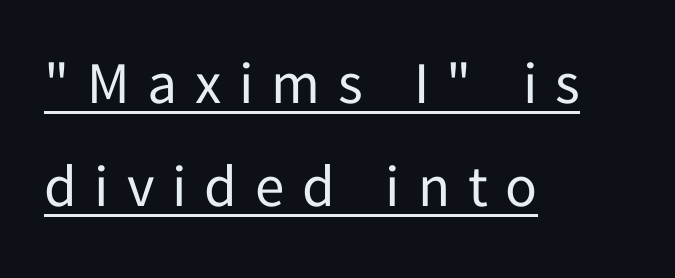
The image shows 59 px regular-weight sans-serif type, upright; set left-aligned, line spacing 1.74x, unusually wide letter spacing (+0.3 em), underlined; low stroke contrast and a medium x-height.
